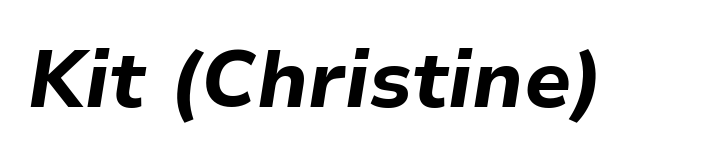
The image shows 79 px bold type, italic (leaning right); set normal letter spacing, not underlined; low stroke contrast and a medium x-height.
